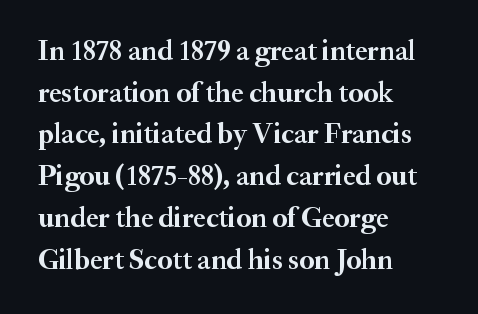
The image shows 28 px semibold serif type, upright; set left-aligned, normal line spacing (1.49x), normal letter spacing, not underlined; medium stroke contrast and a small x-height.
